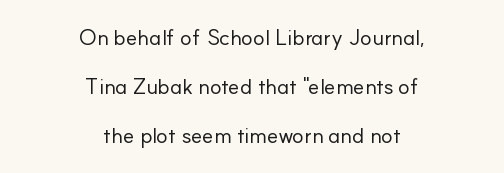
{"italic": "no", "bold": "no", "underline": "no", "align": "center", "line_spacing": "loose", "line_spacing_ratio": 2.23, "letter_spacing": "normal", "letter_spacing_em": 0.0, "glyph_px": 22}
